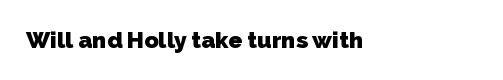
{"bold": "yes", "underline": "no", "align": "left", "letter_spacing": "normal", "letter_spacing_em": 0.0, "glyph_px": 23}
